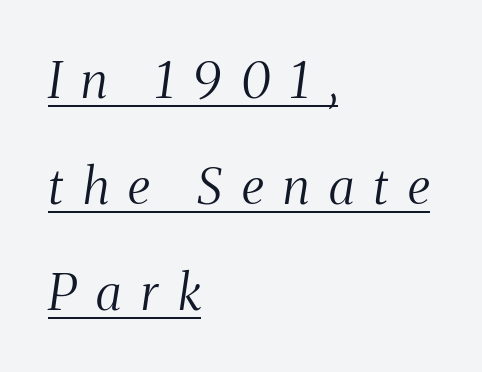
The image shows 50 px light, condensed serif type, italic (leaning right); set left-aligned, loose line spacing (2.12x), unusually wide letter spacing (+0.39 em), underlined; medium stroke contrast and a medium x-height.
